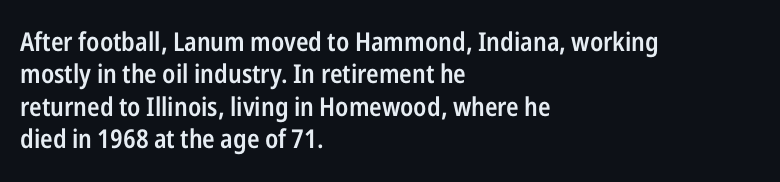
Q: Is the text bold? A: Semi-bold.
Q: Is the text italic (slanted)? A: No, it is upright.
Q: Is the text underlined? A: No.
Q: How is the paragraph aligned? A: Left-aligned.
Q: Is the spacing between letters normal or unusually wide? A: Normal.
Q: Is the spacing between lines tight, normal or loose? A: Normal.
